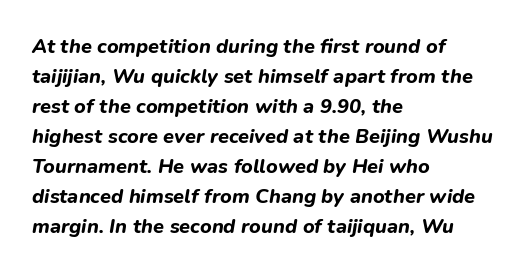
{"italic": "yes", "lean": "right", "slant_degrees": 9, "bold": "yes", "underline": "no", "align": "left", "line_spacing": "normal", "line_spacing_ratio": 1.5, "letter_spacing": "normal", "letter_spacing_em": 0.0, "glyph_px": 20}
